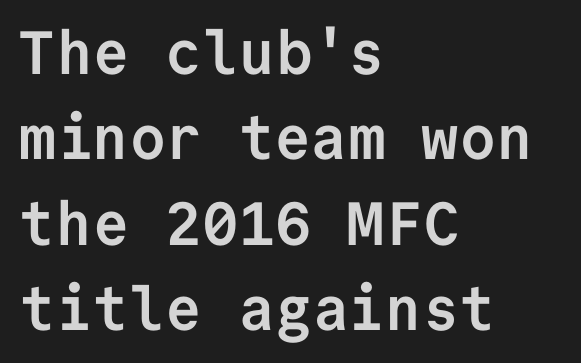
The passage shown has conventional tracking throughout. Stroke terminals: plain, sans-serif. This is roman type, the default non-slanted kind. The block of text has a typical density, with ordinary space between rows.
